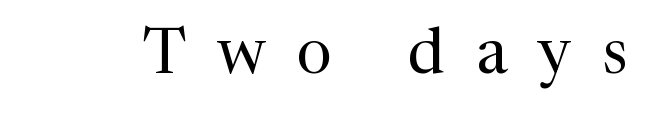
Q: Is the text bold? A: No.
Q: Is the text italic (slanted)? A: No, it is upright.
Q: Is the typeface a serif or a sans-serif typeface? A: Serif.
Q: Is the text underlined? A: No.
Q: Is the spacing between letters normal or unusually wide? A: Unusually wide.
Q: Width (condensed, normal, or wide)? A: Normal.
Q: Stroke contrast? A: Medium.
Q: x-height? A: Medium.
Q: Monospaced? A: No.
